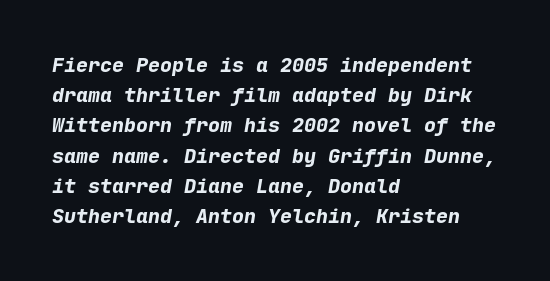
{"italic": "yes", "lean": "right", "slant_degrees": 9, "bold": "yes", "underline": "no", "align": "left", "line_spacing": "normal", "line_spacing_ratio": 1.51, "letter_spacing": "normal", "letter_spacing_em": 0.0, "glyph_px": 20}
